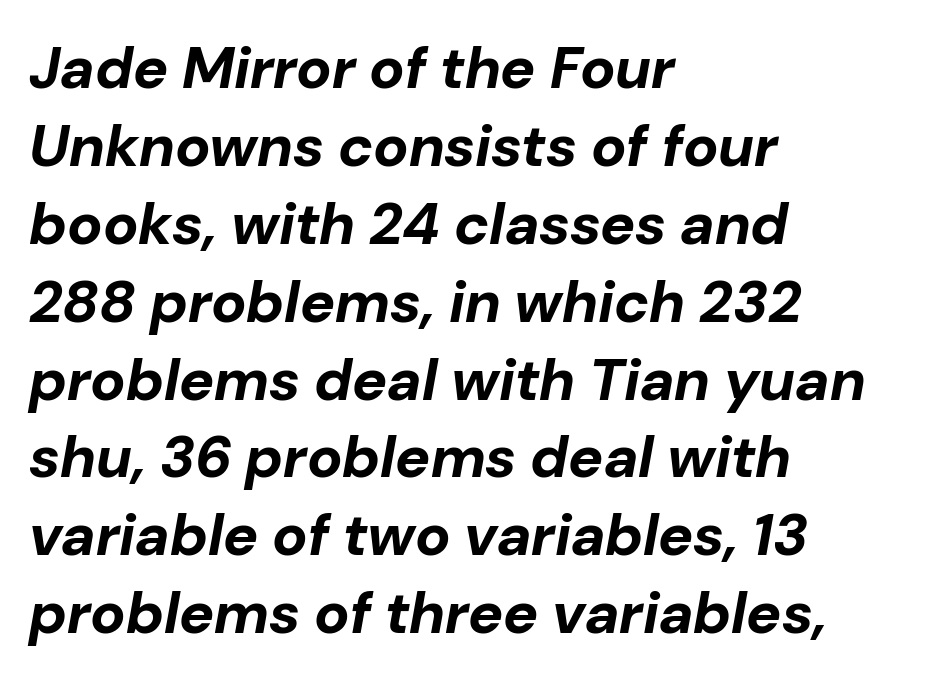
The image shows 59 px bold type, italic (leaning right); set left-aligned, normal line spacing (1.32x), normal letter spacing, not underlined; low stroke contrast and a medium x-height.
